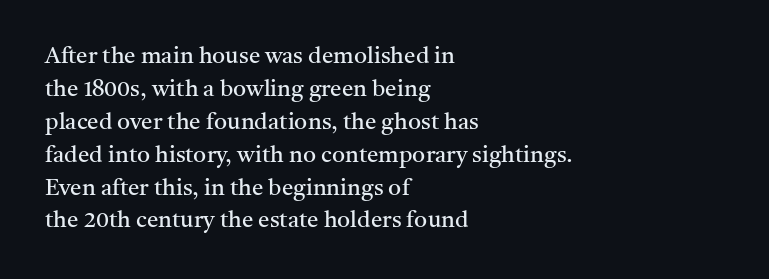
Q: Is the text bold? A: No.
Q: Is the text italic (slanted)? A: No, it is upright.
Q: Is the text underlined? A: No.
Q: How is the paragraph aligned? A: Left-aligned.
Q: Is the spacing between letters normal or unusually wide? A: Normal.
Q: Is the spacing between lines tight, normal or loose? A: Normal.
